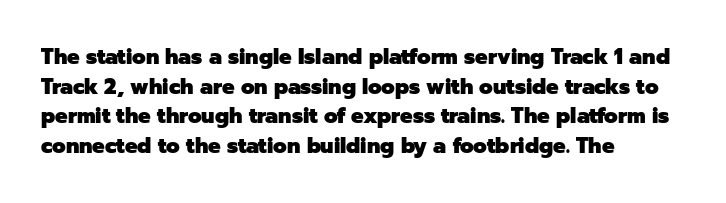
{"italic": "no", "bold": "yes", "underline": "no", "align": "left", "line_spacing": "normal", "line_spacing_ratio": 1.41, "letter_spacing": "normal", "letter_spacing_em": 0.0, "glyph_px": 21}
